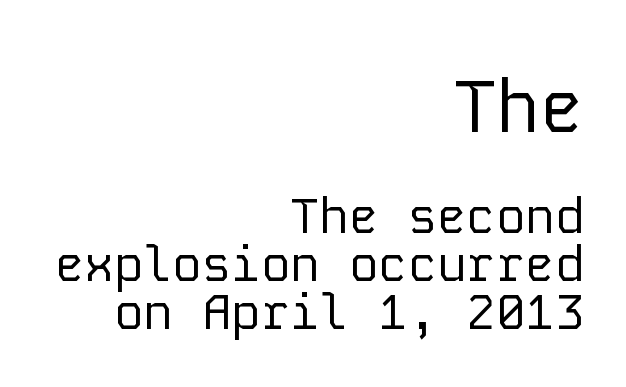
{"serif": "no", "italic": "no", "bold": "no", "weight": "regular", "width": "normal", "stroke_contrast": "low", "x_height": "medium", "monospaced": "yes", "underline": "no", "align": "right", "line_spacing": "tight", "line_spacing_ratio": 0.98, "letter_spacing": "normal", "letter_spacing_em": 0.0, "larger_block": "first", "size_ratio": 1.49, "glyph_px": 73}
